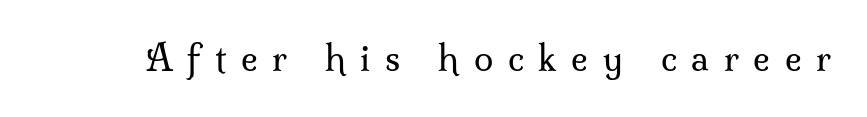
The image shows 35 px regular-weight serif type, upright; set unusually wide letter spacing (+0.42 em), not underlined; medium stroke contrast and a small x-height.
